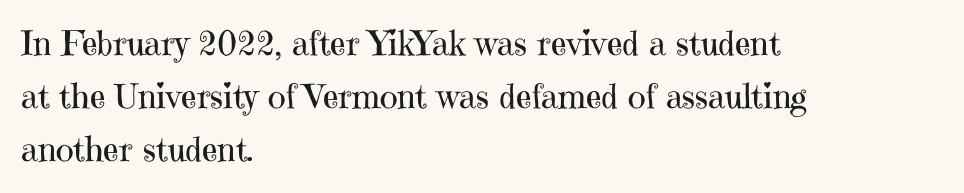
This is not heavy type; no bold has been used. Tracking value appears to be zero — textbook default spacing. The letters carry serifs — small finishing strokes at the ends of their stems. Spacing verdict: proportional, widths tailored to each character.
